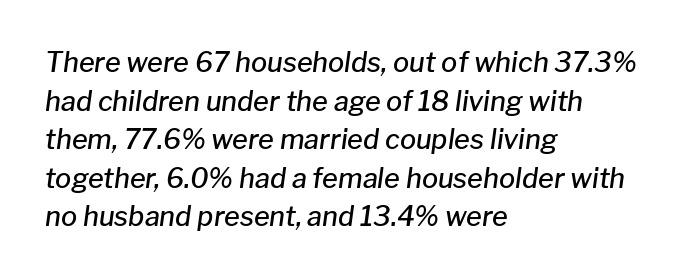
Stems and bowls a touch heavier than normal — semibold. Looking at the ascenders, they clearly lean. What stands out about the letter spacing? Nothing — it is the standard amount. Rows of type keep a routine distance in the vertical direction. The space beneath each line is pristine and unruled.
